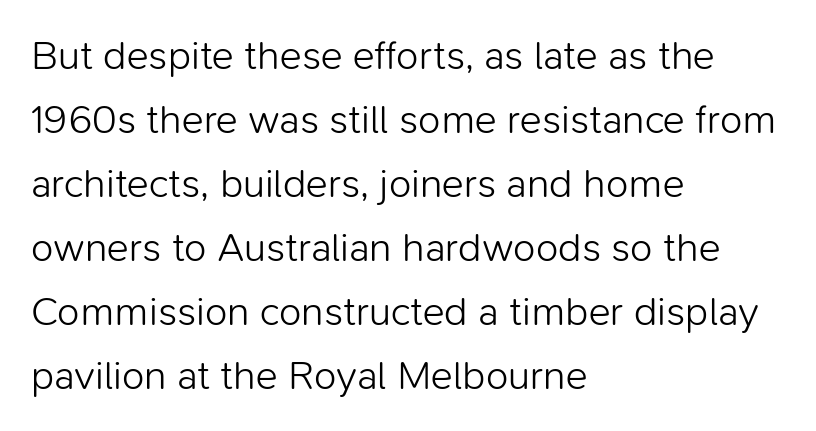
The cut favours lightness, reaching ordinary text weight at its darkest. The rendering keeps characters at their native spacing. The rag falls on the right side of this text block. The specimen omits any rule beneath the text block's lines. The rendering shows plain stroke endings on the letterforms — a sans-serif design.
